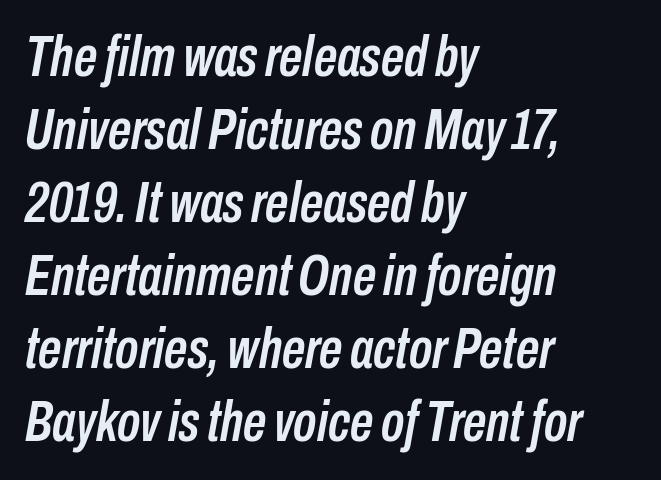
The image shows 58 px condensed type, italic (leaning right); set left-aligned, normal line spacing (1.26x), normal letter spacing, not underlined; low stroke contrast and a medium x-height.
